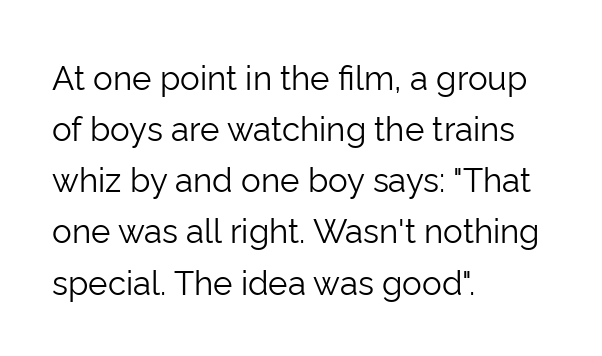
Q: Is the text bold? A: No.
Q: Is the text italic (slanted)? A: No, it is upright.
Q: Is the typeface a serif or a sans-serif typeface? A: Sans-serif.
Q: Is the text underlined? A: No.
Q: How is the paragraph aligned? A: Left-aligned.
Q: Is the spacing between letters normal or unusually wide? A: Normal.
Q: Is the spacing between lines tight, normal or loose? A: Normal.
Q: Width (condensed, normal, or wide)? A: Normal.
Q: Stroke contrast? A: Low.
Q: x-height? A: Medium.
Q: Monospaced? A: No.
